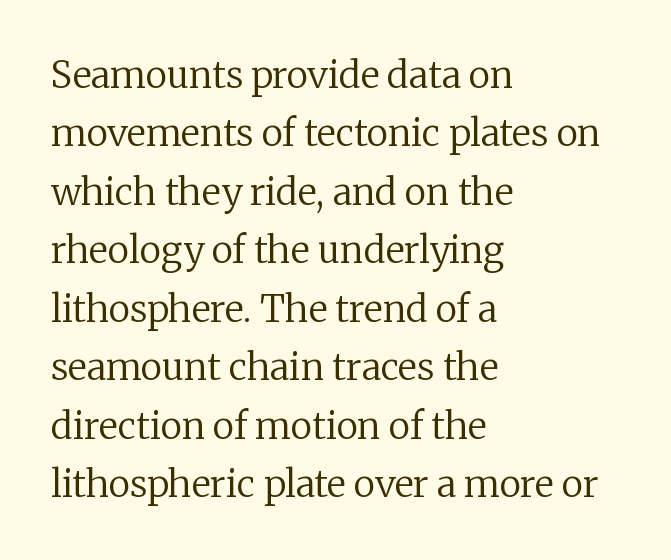
The image shows 37 px regular-weight serif type, upright; set left-aligned, normal line spacing (1.58x), normal letter spacing, not underlined; low stroke contrast and a medium x-height.
